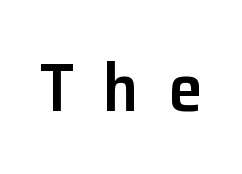
{"serif": "no", "italic": "no", "bold": "semi", "weight": "semibold", "width": "normal", "stroke_contrast": "low", "x_height": "medium", "monospaced": "no", "underline": "no", "letter_spacing": "wide", "letter_spacing_em": 0.44, "glyph_px": 68}
